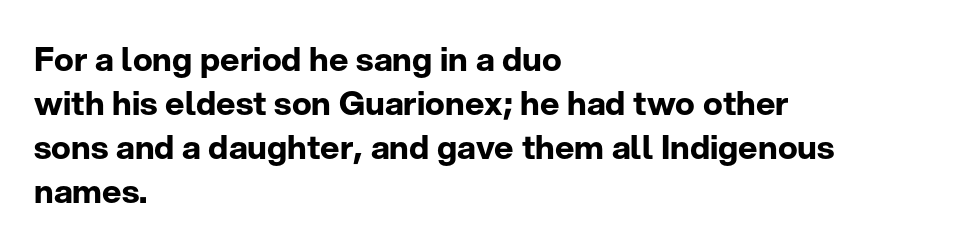
Do the characters align in a grid? No, the font is proportional. In terms of letterform style, serifs are entirely absent. The face used here has the dense, thick strokes of a bold. The rendering keeps characters at their native spacing.
